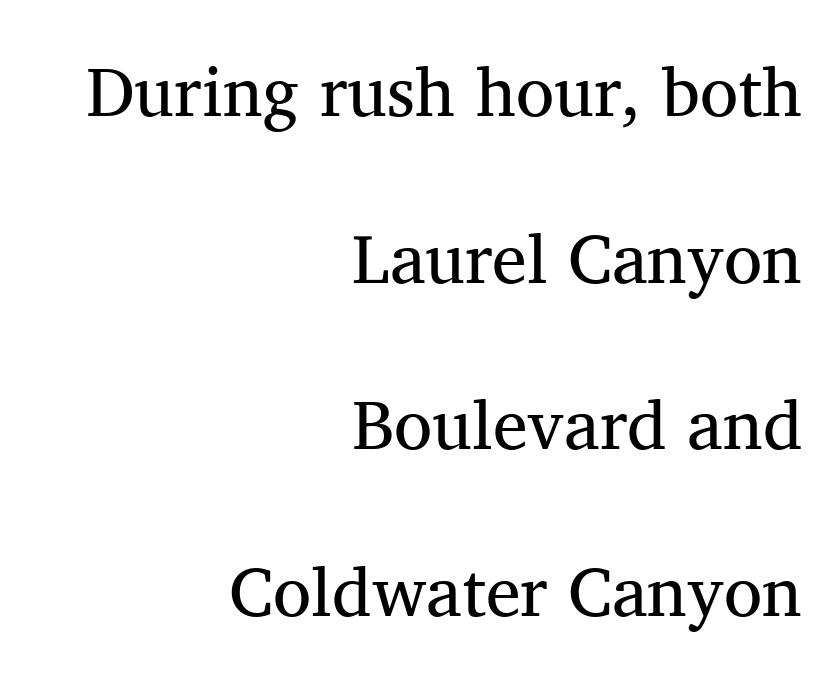
Q: Is the text bold? A: No.
Q: Is the text italic (slanted)? A: No, it is upright.
Q: Is the typeface a serif or a sans-serif typeface? A: Serif.
Q: Is the text underlined? A: No.
Q: How is the paragraph aligned? A: Right-aligned.
Q: Is the spacing between letters normal or unusually wide? A: Normal.
Q: Is the spacing between lines tight, normal or loose? A: Loose.
Q: Width (condensed, normal, or wide)? A: Normal.
Q: Stroke contrast? A: Medium.
Q: x-height? A: Medium.
Q: Monospaced? A: No.
